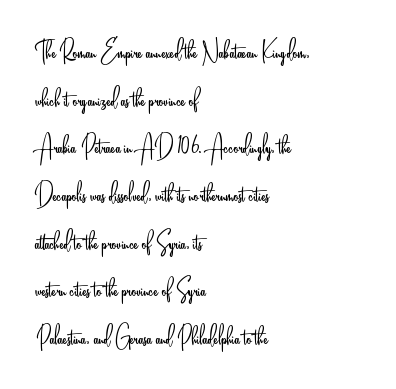
Q: Is the text bold? A: No.
Q: Is the typeface a serif or a sans-serif typeface? A: Sans-serif.
Q: Is the text underlined? A: No.
Q: How is the paragraph aligned? A: Left-aligned.
Q: Is the spacing between letters normal or unusually wide? A: Normal.
Q: Is the spacing between lines tight, normal or loose? A: Normal.
Q: Width (condensed, normal, or wide)? A: Condensed.
Q: Stroke contrast? A: Low.
Q: x-height? A: Small.
Q: Monospaced? A: No.
